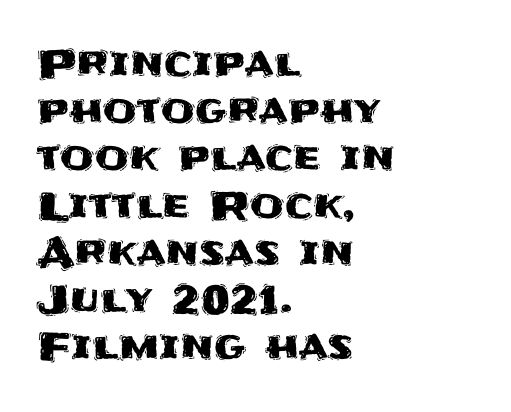
Anything drawn beneath the words? Only blank space. Classification — sans serif. Each letter keeps its own natural width here, so spacing adapts to shape. Spacing between characters is what you'd get straight out of the box. Visually the block forms a straight wall on the left and a jagged coastline on the right.
